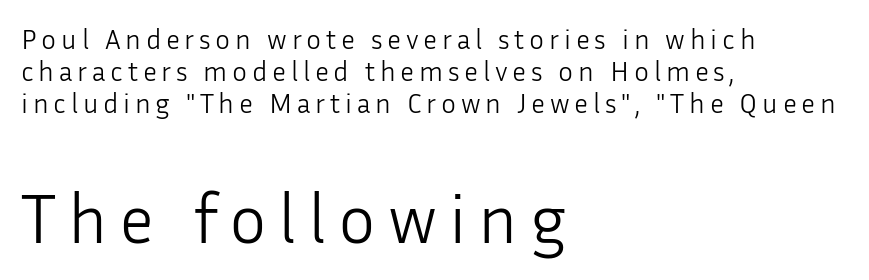
The lines are quadded left. Is there any slant? The stems are plumb. Note: no serifs on the glyphs. The characters are drawn with everyday or finer stroke widths.
